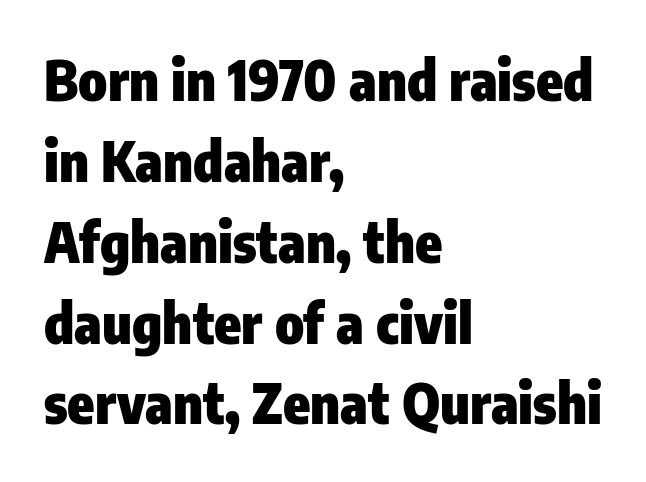
The image shows 55 px heavy, condensed sans-serif type, upright; set left-aligned, normal line spacing (1.47x), normal letter spacing, not underlined; low stroke contrast and a medium x-height.
